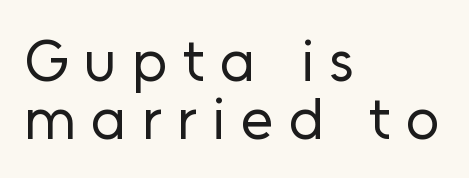
Q: Is the text bold? A: No.
Q: Is the text italic (slanted)? A: No, it is upright.
Q: Is the typeface a serif or a sans-serif typeface? A: Sans-serif.
Q: Is the text underlined? A: No.
Q: How is the paragraph aligned? A: Left-aligned.
Q: Is the spacing between letters normal or unusually wide? A: Unusually wide.
Q: Is the spacing between lines tight, normal or loose? A: Tight.
Q: Width (condensed, normal, or wide)? A: Normal.
Q: Stroke contrast? A: Low.
Q: x-height? A: Medium.
Q: Monospaced? A: No.
